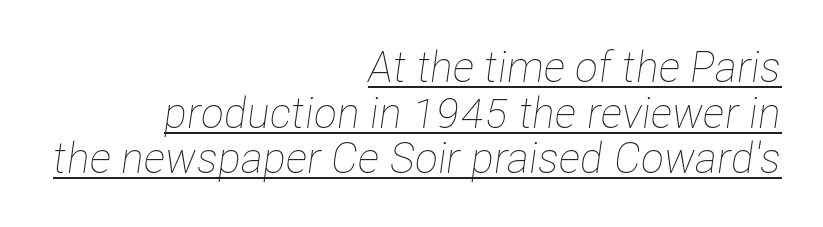
Q: Is the text bold? A: No.
Q: Is the text italic (slanted)? A: Yes, it leans right by about 8 degrees.
Q: Is the text underlined? A: Yes.
Q: How is the paragraph aligned? A: Right-aligned.
Q: Is the spacing between letters normal or unusually wide? A: Normal.
Q: Is the spacing between lines tight, normal or loose? A: Tight.
Q: Width (condensed, normal, or wide)? A: Condensed.
Q: Stroke contrast? A: Low.
Q: x-height? A: Medium.
Q: Monospaced? A: No.
